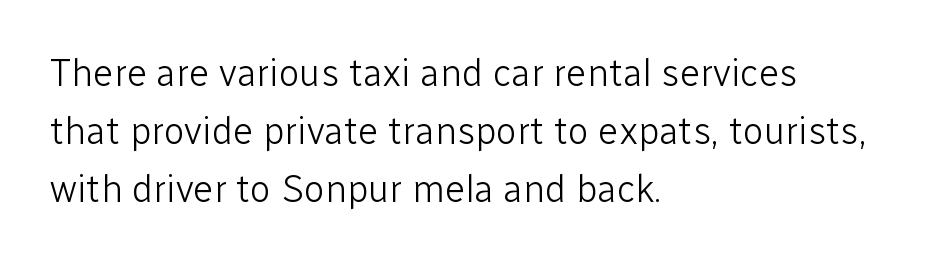
Here the designer chose a conventional face with non-uniform glyph widths. The strokes are not fattened; the text isn't bold. Regular leading. Short and long lines alike share a common starting point at left.
